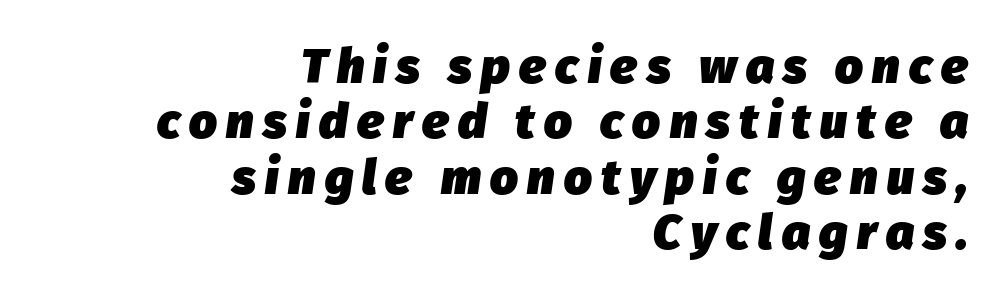
The image shows 49 px heavy type, italic (leaning right); set right-aligned, tight line spacing (1.13x), not underlined; low stroke contrast and a medium x-height.
